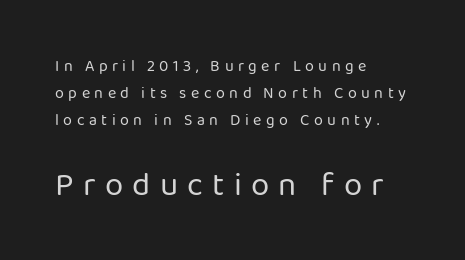
{"serif": "no", "italic": "no", "bold": "no", "weight": "regular", "width": "normal", "stroke_contrast": "low", "x_height": "medium", "monospaced": "no", "underline": "no", "align": "left", "line_spacing": "normal", "line_spacing_ratio": 1.7, "letter_spacing": "wide", "letter_spacing_em": 0.28, "larger_block": "second", "size_ratio": 2.06, "glyph_px": 33}
